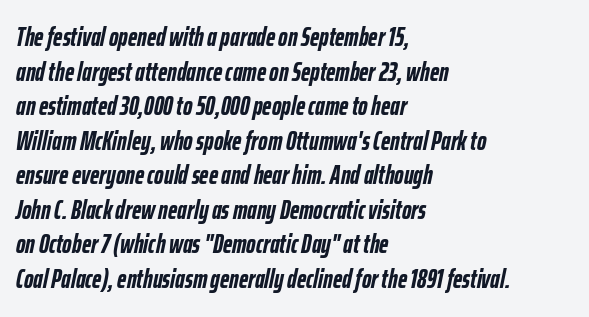
{"italic": "yes", "lean": "right", "slant_degrees": 12, "bold": "yes", "underline": "no", "align": "left", "line_spacing": "normal", "line_spacing_ratio": 1.33, "letter_spacing": "normal", "letter_spacing_em": 0.0, "glyph_px": 26}
